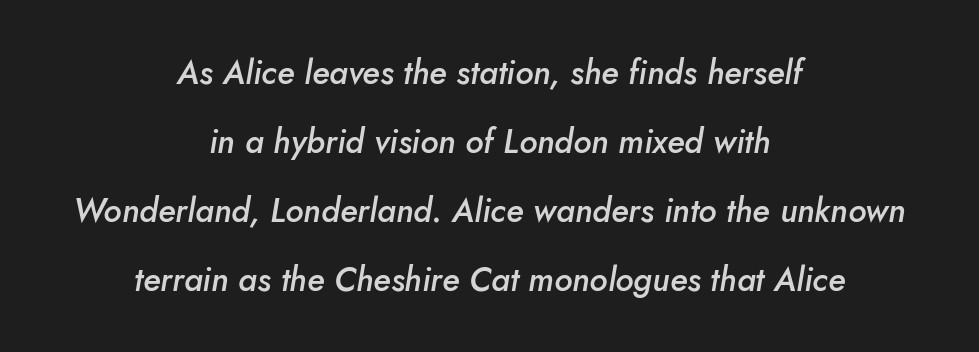
Q: Is the text bold? A: Semi-bold.
Q: Is the text italic (slanted)? A: Yes, it leans right by about 5 degrees.
Q: Is the text underlined? A: No.
Q: How is the paragraph aligned? A: Centered.
Q: Is the spacing between letters normal or unusually wide? A: Normal.
Q: Is the spacing between lines tight, normal or loose? A: Loose.
Q: Width (condensed, normal, or wide)? A: Normal.
Q: Stroke contrast? A: Low.
Q: x-height? A: Small.
Q: Monospaced? A: No.
